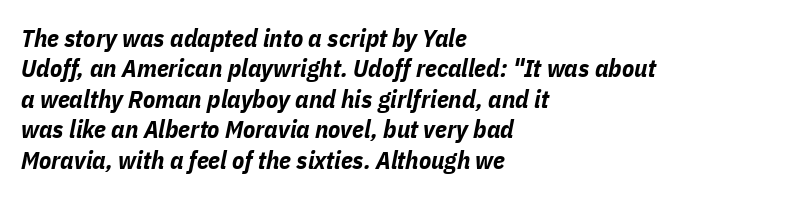
{"italic": "yes", "lean": "right", "slant_degrees": 11, "bold": "yes", "underline": "no", "align": "left", "line_spacing_ratio": 1.22, "letter_spacing": "normal", "letter_spacing_em": 0.0, "glyph_px": 25}
